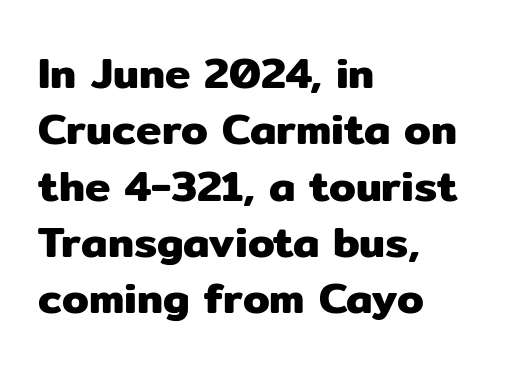
The lettering holds an erect, upright posture throughout. Does the type have serifs? No, each stem ends abruptly. Note the varied advance widths — an 'i' is clearly narrower than an 'm'. Normally led — the rows are evenly, conventionally spaced.
